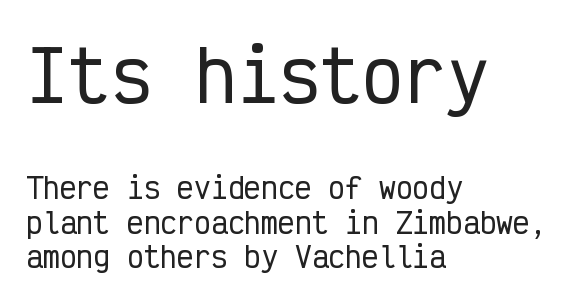
The image shows 70 px condensed sans-serif type, upright, monospaced; set left-aligned, line spacing 1.23x, normal letter spacing, not underlined; the first (top) block is 2.5x larger; low stroke contrast and a medium x-height.
